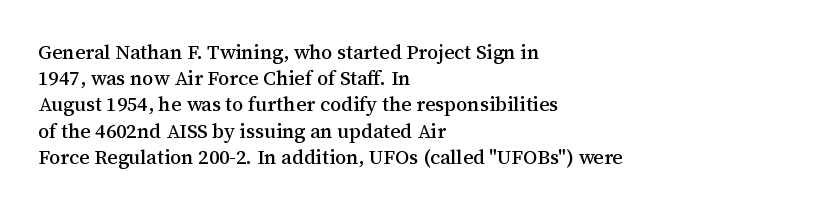
{"italic": "no", "underline": "no", "align": "left", "line_spacing": "normal", "line_spacing_ratio": 1.31, "letter_spacing": "normal", "letter_spacing_em": 0.0, "glyph_px": 20}
